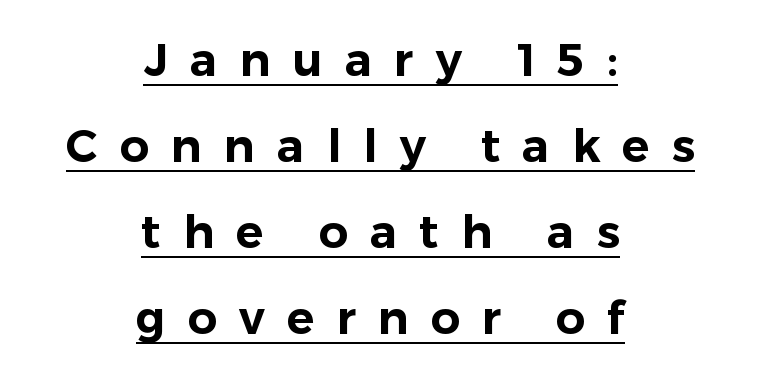
In CSS terms this would be text-align: center. A typesetter would call this proportional, since set widths differ per character. What decoration does the sample have? An underline. A typesetter would label this face a sans. The horizontal fit of the characters is loose and conspicuously gappy. This sample uses an upright cut, with every glyph sitting square on the baseline.
